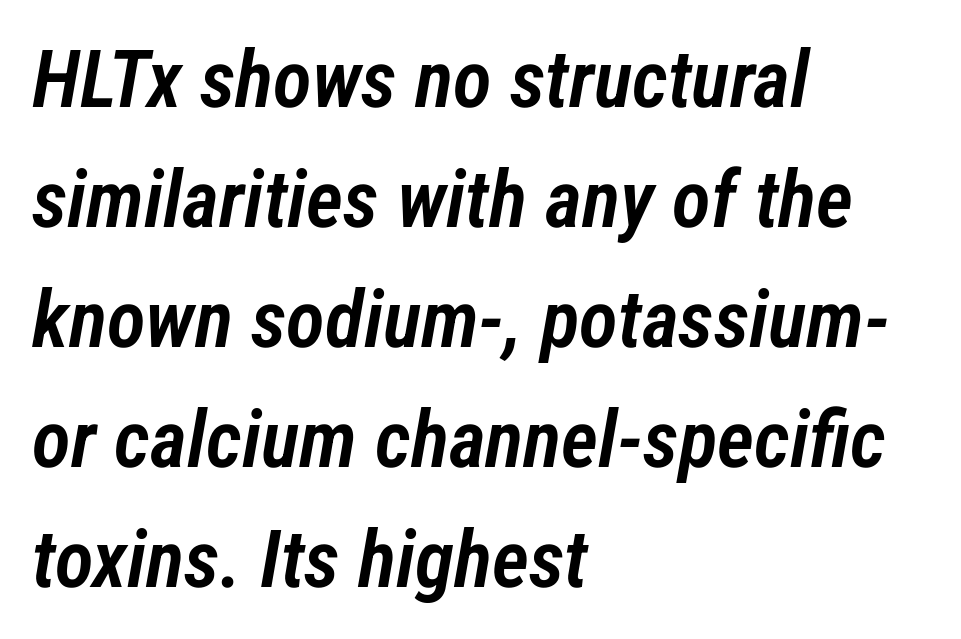
{"italic": "yes", "lean": "right", "slant_degrees": 12, "bold": "semi", "weight": "semibold", "width": "condensed", "stroke_contrast": "low", "x_height": "medium", "monospaced": "no", "underline": "no", "align": "left", "line_spacing": "normal", "line_spacing_ratio": 1.5, "letter_spacing": "normal", "letter_spacing_em": 0.0, "glyph_px": 80}
